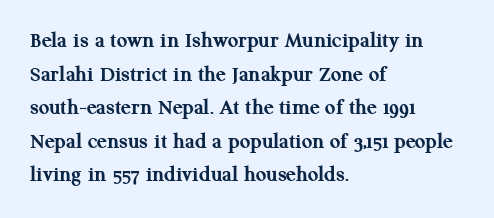
The image shows 23 px bold type, upright; set left-aligned, normal line spacing (1.46x), normal letter spacing, not underlined.
